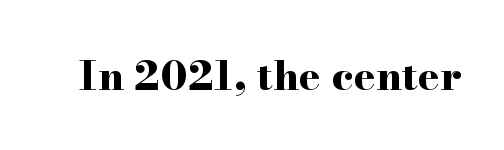
Q: Is the text bold? A: Yes.
Q: Is the text italic (slanted)? A: No, it is upright.
Q: Is the typeface a serif or a sans-serif typeface? A: Serif.
Q: Is the text underlined? A: No.
Q: Is the spacing between letters normal or unusually wide? A: Normal.
Q: Width (condensed, normal, or wide)? A: Wide.
Q: Stroke contrast? A: High.
Q: x-height? A: Small.
Q: Monospaced? A: No.
